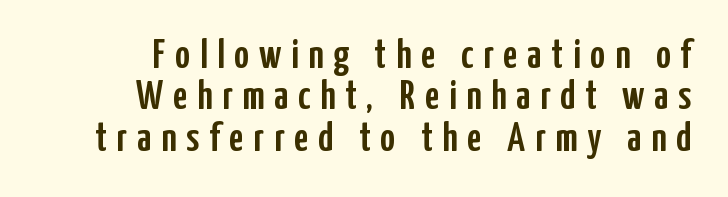
Short and long lines alike share a common ending point at right. Nobody drew a line under any word here. Compared with typical body copy, the letter spacing here is much looser. The rendering uses natural spacing where letterforms have individual widths. A typesetter would mark this as roman, not italic. Compared with typical paragraphs, the rows here are closer together.
